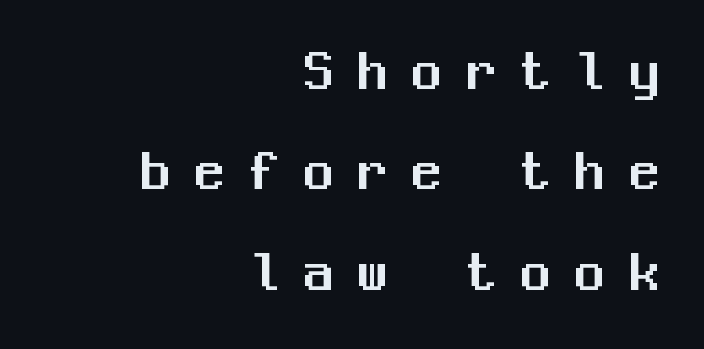
Here the glyphs are tracked loosely, breaking word shapes into spaced letters. A student would call this right alignment; a typographer would say flush right, rag left. No word sits above an underline. Notice how the stems are strictly vertical — no italics here. The rendering uses typewriter-style spacing with identical character cells. The typeface chosen for these lines omits serifs.
